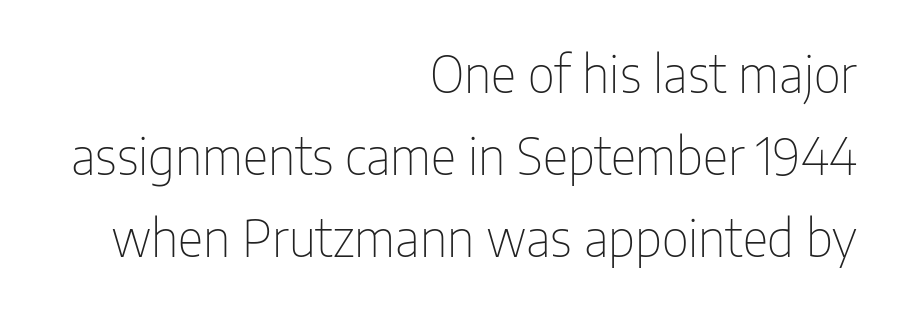
The image shows 50 px thin, condensed sans-serif type, upright; set right-aligned, normal line spacing (1.64x), normal letter spacing, not underlined; low stroke contrast and a medium x-height.
